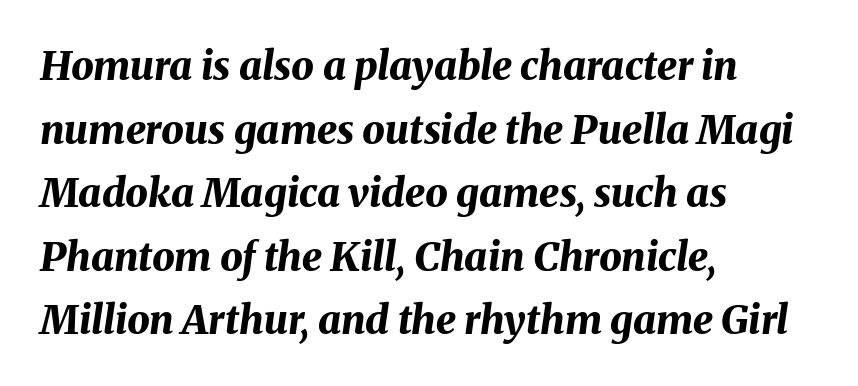
Is the type slanted? Yes — the strokes lean at a clear angle. Spacing verdict: proportional, widths tailored to each character. The passage shown has conventional tracking throughout. The paragraph shown leans on its left margin. The font is running at its bold setting. The passage shown stacks its lines at a standard gap.
